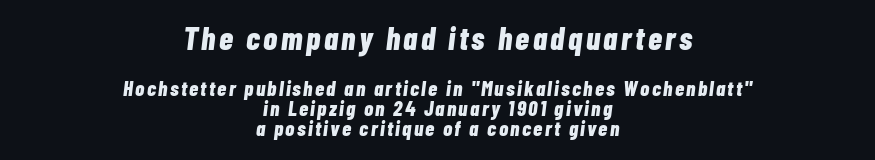
{"italic": "yes", "lean": "right", "slant_degrees": 7, "bold": "yes", "weight": "bold", "width": "condensed", "stroke_contrast": "low", "x_height": "medium", "monospaced": "no", "underline": "no", "align": "center", "line_spacing": "tight", "line_spacing_ratio": 0.97, "larger_block": "first", "size_ratio": 1.52, "glyph_px": 32}
